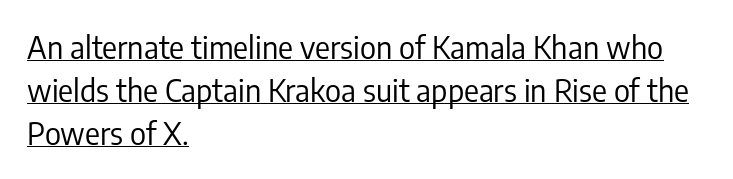
The image shows 31 px regular-weight, condensed sans-serif type, upright; set left-aligned, normal line spacing (1.38x), normal letter spacing, underlined; low stroke contrast and a medium x-height.
